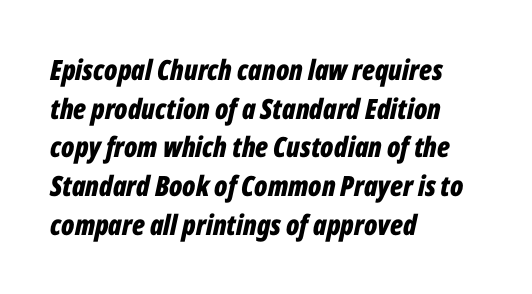
Q: Is the text bold? A: Yes.
Q: Is the text italic (slanted)? A: Yes, it leans right by about 12 degrees.
Q: Is the text underlined? A: No.
Q: How is the paragraph aligned? A: Left-aligned.
Q: Is the spacing between letters normal or unusually wide? A: Normal.
Q: Is the spacing between lines tight, normal or loose? A: Normal.
Q: Width (condensed, normal, or wide)? A: Condensed.
Q: Stroke contrast? A: Low.
Q: x-height? A: Medium.
Q: Monospaced? A: No.
